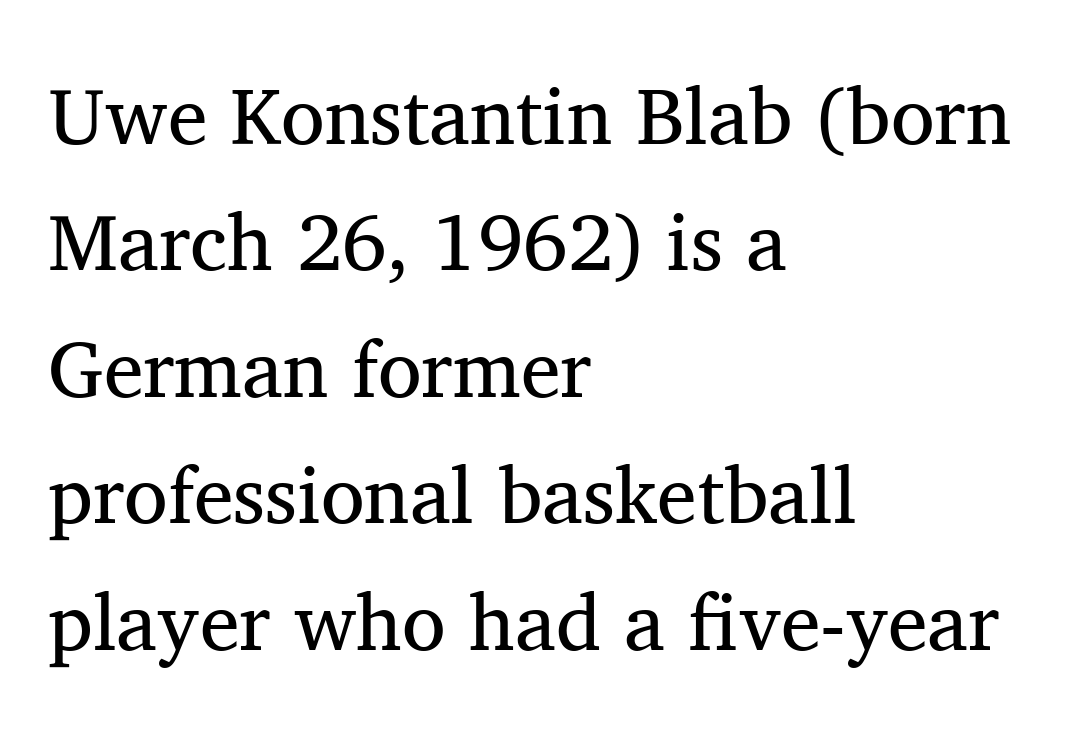
Q: Is the text bold? A: No.
Q: Is the text italic (slanted)? A: No, it is upright.
Q: Is the typeface a serif or a sans-serif typeface? A: Serif.
Q: Is the text underlined? A: No.
Q: How is the paragraph aligned? A: Left-aligned.
Q: Is the spacing between letters normal or unusually wide? A: Normal.
Q: Is the spacing between lines tight, normal or loose? A: Normal.
Q: Width (condensed, normal, or wide)? A: Normal.
Q: Stroke contrast? A: Medium.
Q: x-height? A: Medium.
Q: Monospaced? A: No.
